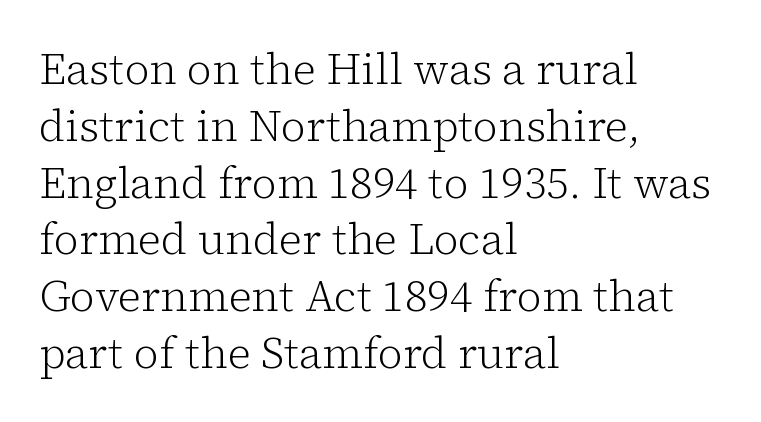
The image shows 43 px light serif type, upright; set left-aligned, normal line spacing (1.32x), normal letter spacing, not underlined; low stroke contrast and a medium x-height.
